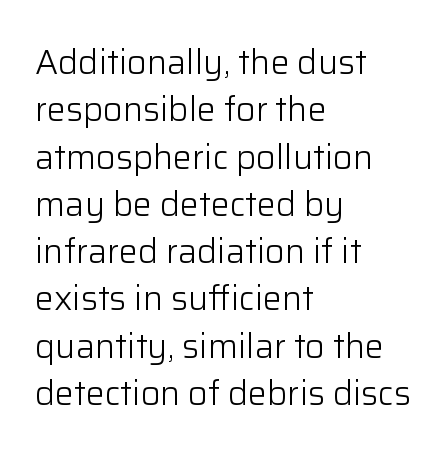
The image shows 34 px light sans-serif type, upright; set left-aligned, normal line spacing (1.39x), normal letter spacing, not underlined; low stroke contrast and a medium x-height.
